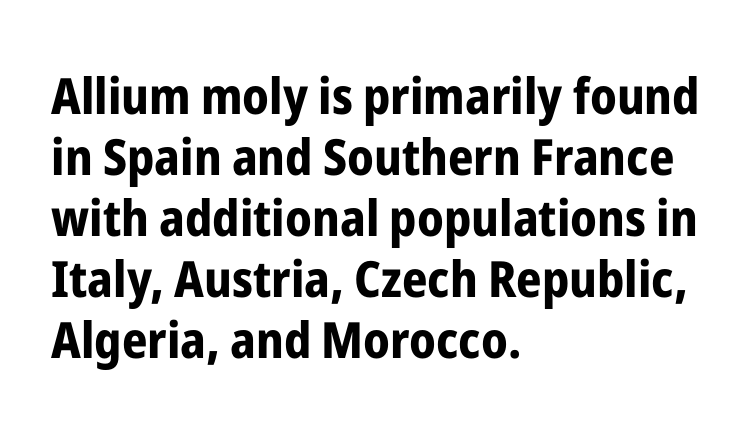
Q: Is the text bold? A: Yes.
Q: Is the text italic (slanted)? A: No, it is upright.
Q: Is the typeface a serif or a sans-serif typeface? A: Sans-serif.
Q: Is the text underlined? A: No.
Q: How is the paragraph aligned? A: Left-aligned.
Q: Is the spacing between letters normal or unusually wide? A: Normal.
Q: Width (condensed, normal, or wide)? A: Condensed.
Q: Stroke contrast? A: Low.
Q: x-height? A: Medium.
Q: Monospaced? A: No.
